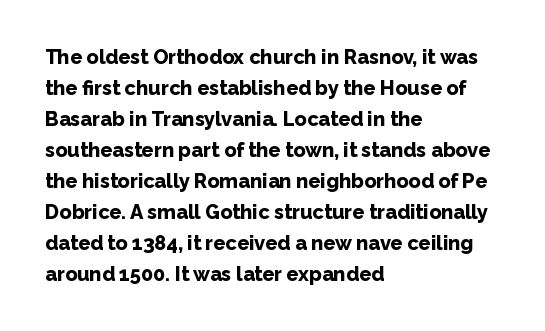
This is heavy type, rendered in bold. No extra tracking has been applied to these lines. The lines in this sample share a left origin and differ only in where they stop. A typesetter would call this leading conventional body-copy spacing. The typography opts for an upright posture over an oblique one. No word sits above an underline.
